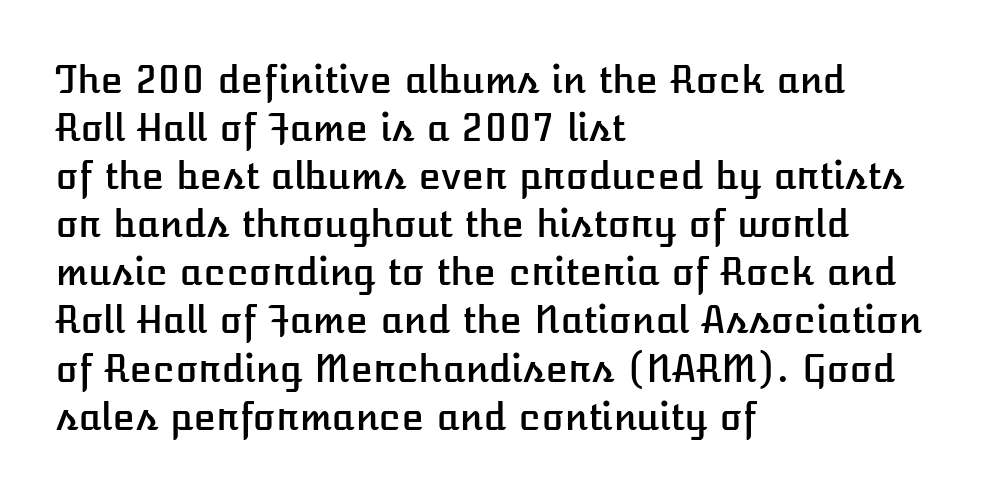
The image shows 37 px text type, upright; set left-aligned, normal line spacing (1.3x), normal letter spacing, not underlined; low stroke contrast and a medium x-height.
